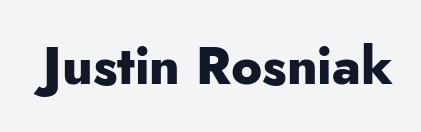
Emphasis by weight is at full strength: bold. Each row of text sits above clean, open space. Nope, not italic — everything's standing straight. Varying glyph widths throughout — classic text-font behaviour.
